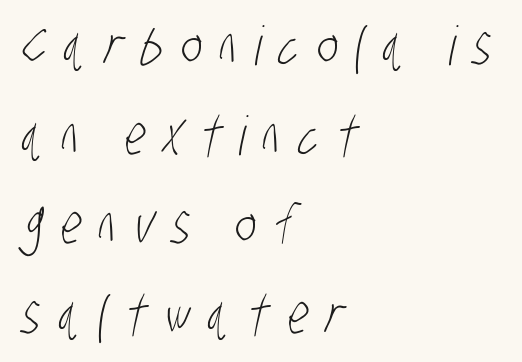
{"serif": "no", "bold": "no", "weight": "light", "width": "condensed", "stroke_contrast": "low", "x_height": "large", "monospaced": "no", "underline": "no", "align": "left", "line_spacing": "normal", "line_spacing_ratio": 1.66, "letter_spacing": "wide", "letter_spacing_em": 0.33, "glyph_px": 54}
